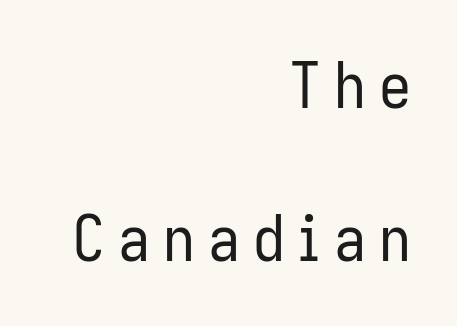
The image shows 64 px regular-weight, condensed sans-serif type, upright; set right-aligned, loose line spacing (2.39x), unusually wide letter spacing (+0.2 em), not underlined; low stroke contrast and a medium x-height.
